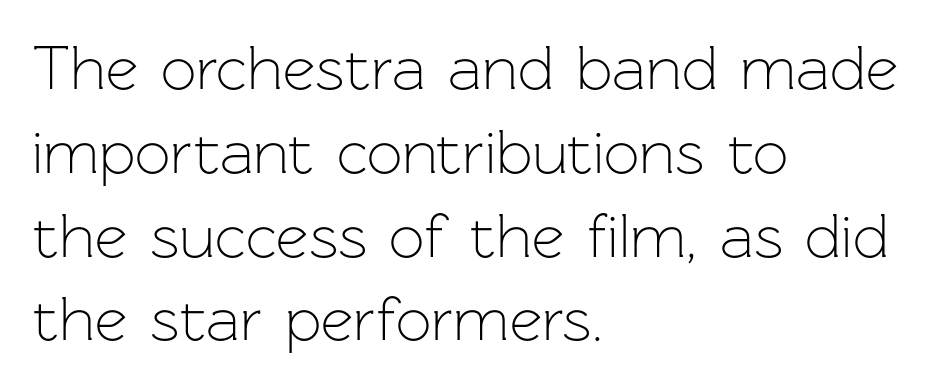
{"serif": "no", "italic": "no", "bold": "no", "weight": "light", "width": "normal", "stroke_contrast": "low", "x_height": "medium", "monospaced": "no", "underline": "no", "align": "left", "line_spacing": "normal", "line_spacing_ratio": 1.33, "letter_spacing": "normal", "letter_spacing_em": 0.0, "glyph_px": 63}
